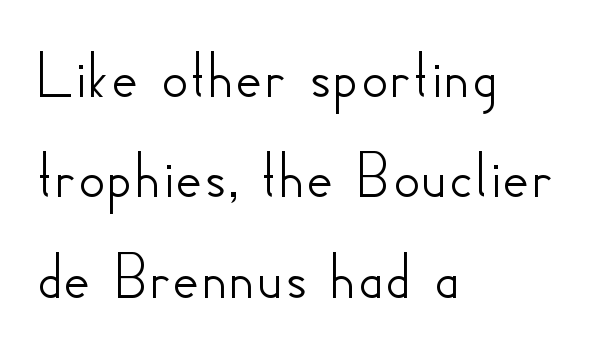
In terms of leading, this rendering sits right in the middle. The type sits square on the baseline with zero lean. Horizontal alignment here is leftward, the default for most running prose. Underline: absent.
